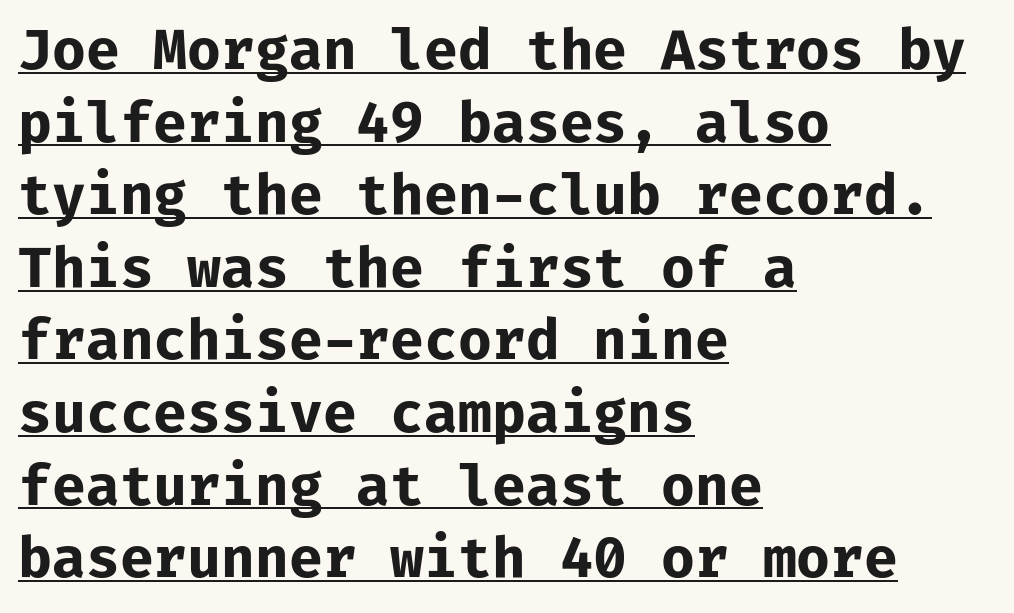
The face used here is monospaced, like something from a code editor. The lettering stays uniformly vertical, giving the passage a roman look. The type family on display is of the sans-serif kind. The paragraph shown leans on its left margin. The sample's only ornament is a line tracing under the words.
